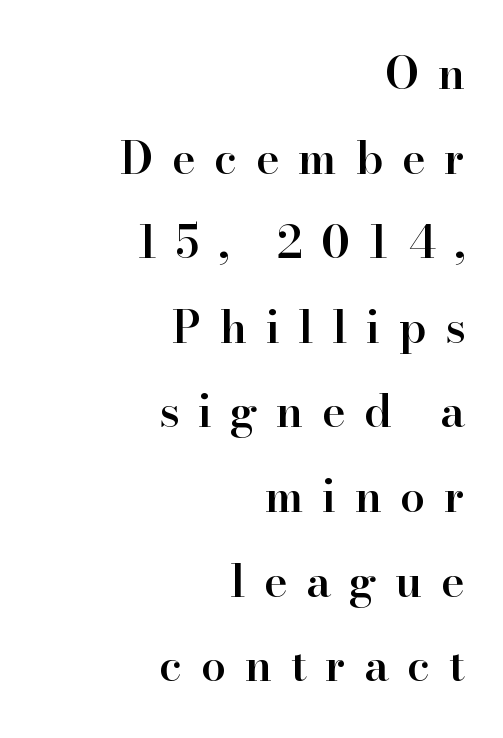
The image shows 45 px semibold serif type, upright; set right-aligned, line spacing 1.88x, unusually wide letter spacing (+0.41 em), not underlined; high stroke contrast and a small x-height.
